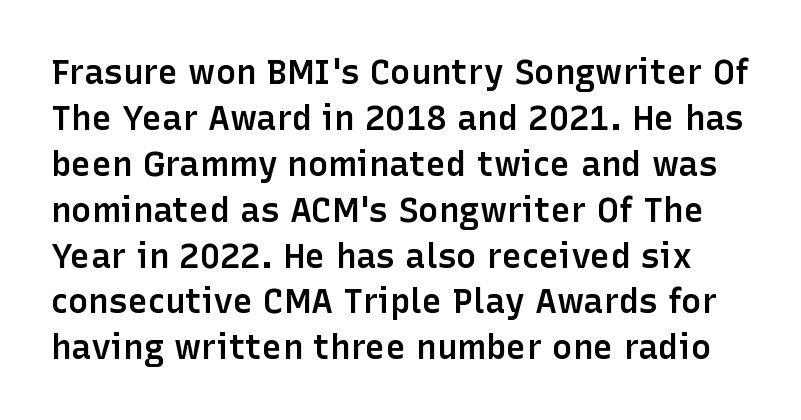
Glyph-to-glyph distance matches everyday printed text. The letters advance in unequal steps, a hallmark of proportional type. The characters display no serif detailing; their extremities are plain. These lines were composed using upright roman letters. Check under the words: just untouched page. The leading is moderate, giving the passage an even texture.
